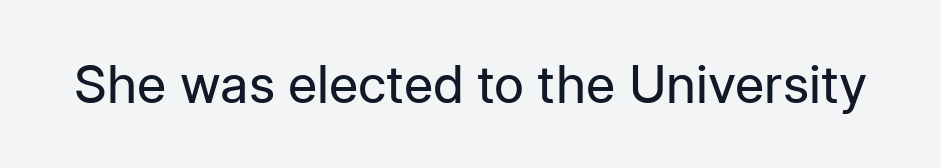
{"serif": "no", "italic": "no", "bold": "no", "weight": "regular", "width": "normal", "stroke_contrast": "low", "x_height": "medium", "monospaced": "no", "underline": "no", "letter_spacing": "normal", "letter_spacing_em": 0.0, "glyph_px": 52}
